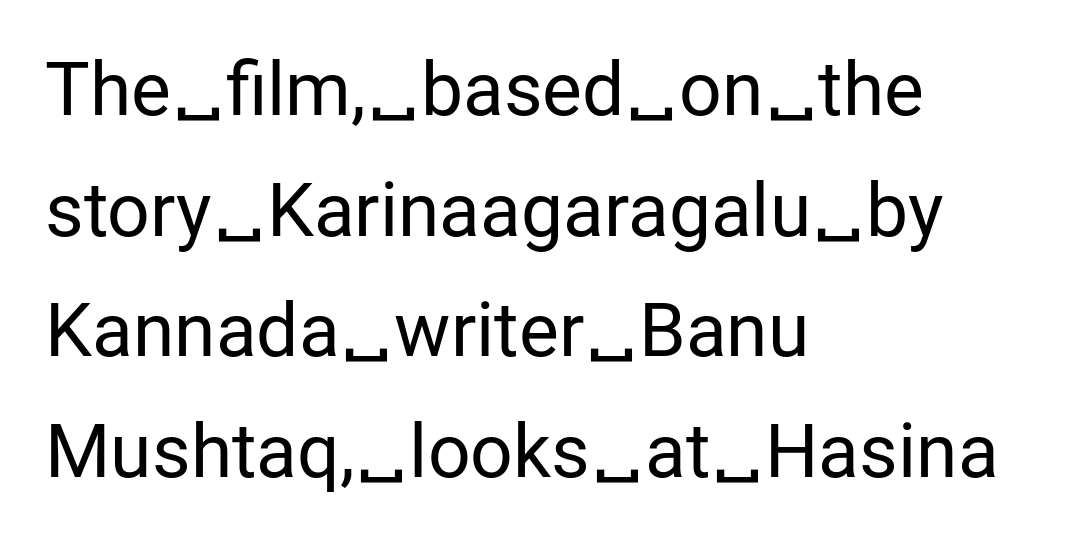
{"serif": "no", "italic": "no", "bold": "no", "weight": "regular", "width": "normal", "stroke_contrast": "low", "x_height": "medium", "monospaced": "no", "underline": "no", "align": "left", "line_spacing": "normal", "line_spacing_ratio": 1.61, "letter_spacing": "normal", "letter_spacing_em": 0.0, "glyph_px": 75}
